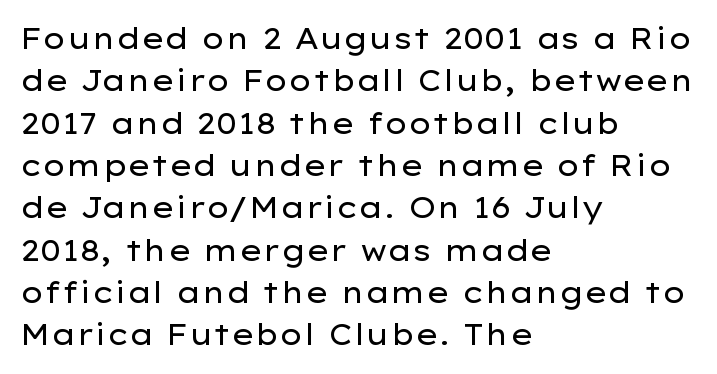
Q: Is the text bold? A: No.
Q: Is the text italic (slanted)? A: No, it is upright.
Q: Is the typeface a serif or a sans-serif typeface? A: Sans-serif.
Q: Is the text underlined? A: No.
Q: How is the paragraph aligned? A: Left-aligned.
Q: Is the spacing between letters normal or unusually wide? A: Normal.
Q: Is the spacing between lines tight, normal or loose? A: Normal.
Q: Width (condensed, normal, or wide)? A: Wide.
Q: Stroke contrast? A: Low.
Q: x-height? A: Medium.
Q: Monospaced? A: No.
